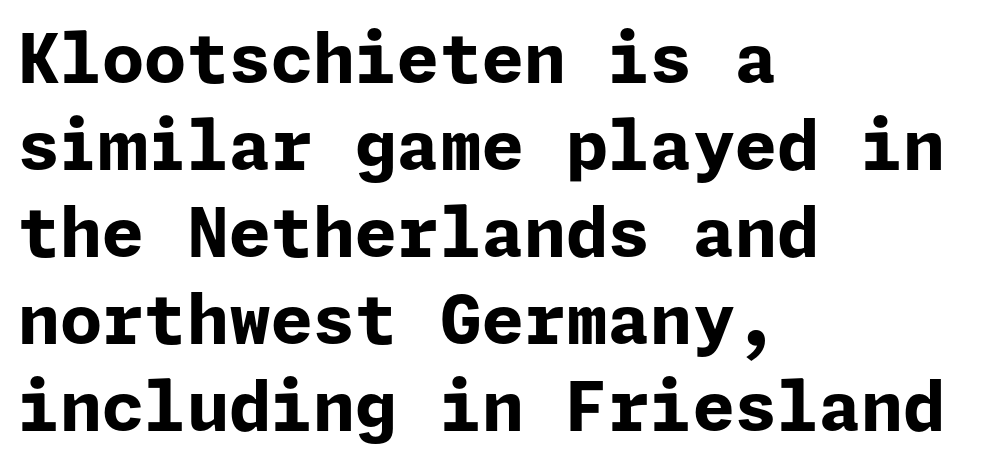
Q: Is the text bold? A: Yes.
Q: Is the text italic (slanted)? A: No, it is upright.
Q: Is the typeface a serif or a sans-serif typeface? A: Sans-serif.
Q: Is the text underlined? A: No.
Q: How is the paragraph aligned? A: Left-aligned.
Q: Is the spacing between letters normal or unusually wide? A: Normal.
Q: Is the spacing between lines tight, normal or loose? A: Normal.
Q: Width (condensed, normal, or wide)? A: Normal.
Q: Stroke contrast? A: Low.
Q: x-height? A: Medium.
